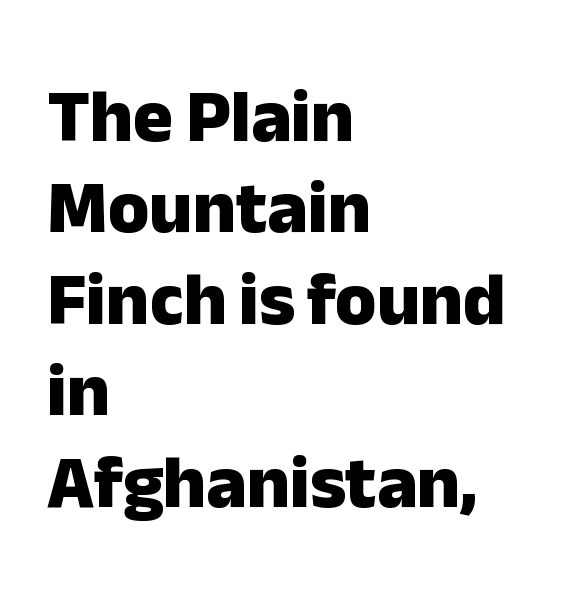
Spacing verdict: proportional, widths tailored to each character. Typeset ragged right — the left edge is the straight one. The type sits square on the baseline with zero lean. Only glyphs here, with clear space below each row.
